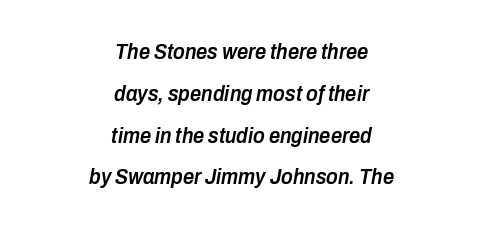
This is moderately heavy type, rendered in semibold. Does extra space separate the letters? No, they use regular spacing. The setting favours the middle, as headings and verse often do. The whole block is typeset with a tilt. Each row of text sits above clean, open space. Quick note: interline space is abundant.
